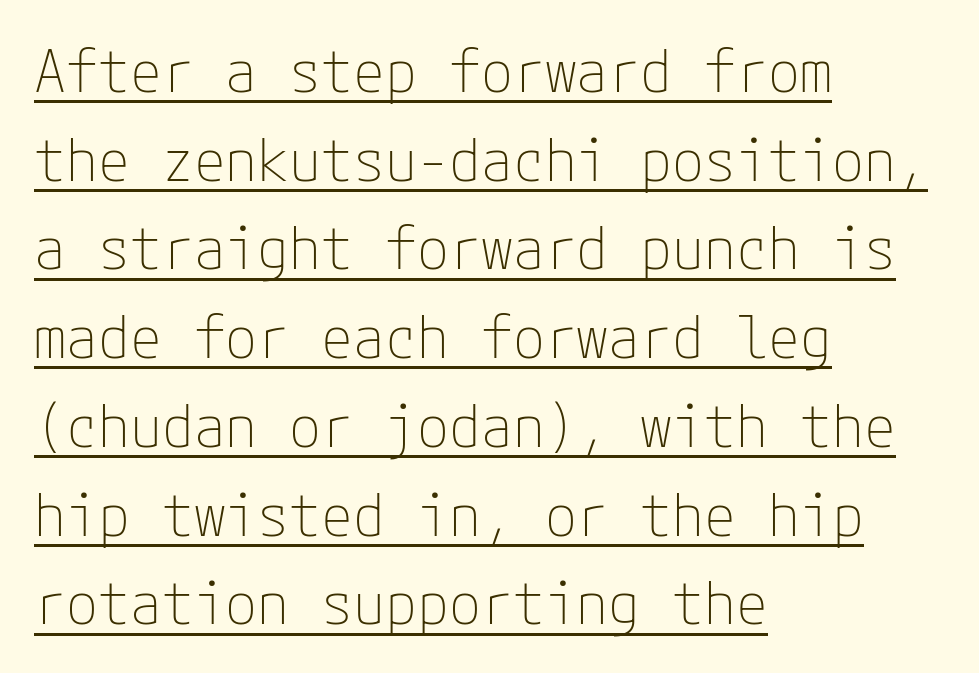
Is there any slant? The stems are plumb. Compared with typical body copy, the letter spacing here is the same. The rendered words wear a rule along their underside. The letterforms sit at book weight or below.
